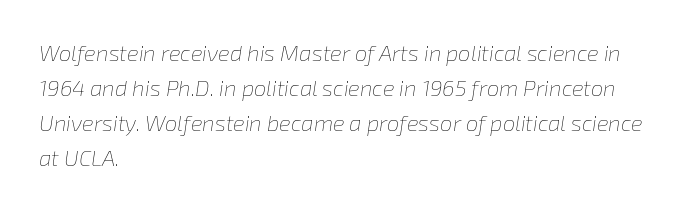
Q: Is the text bold? A: No.
Q: Is the text italic (slanted)? A: Yes, it leans right by about 8 degrees.
Q: Is the text underlined? A: No.
Q: How is the paragraph aligned? A: Left-aligned.
Q: Is the spacing between letters normal or unusually wide? A: Normal.
Q: Is the spacing between lines tight, normal or loose? A: Normal.
